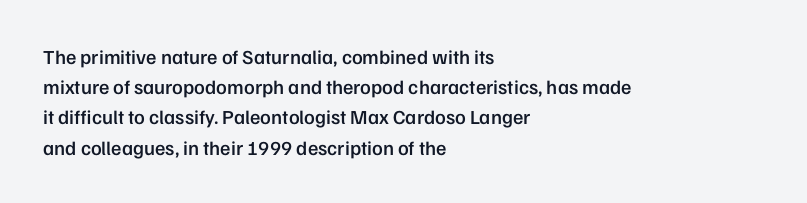
The image shows 20 px text type, upright; set left-aligned, normal line spacing (1.51x), normal letter spacing, not underlined.
